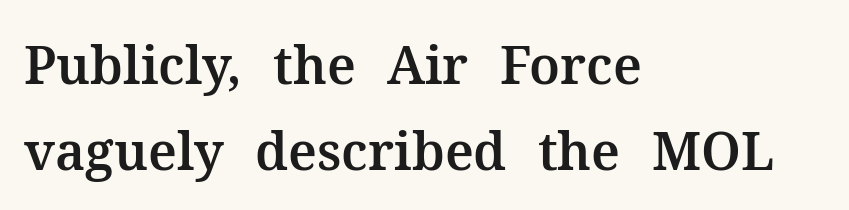
The image shows 52 px serif type, upright; set left-aligned, normal line spacing (1.66x), normal letter spacing, not underlined; medium stroke contrast and a medium x-height.
